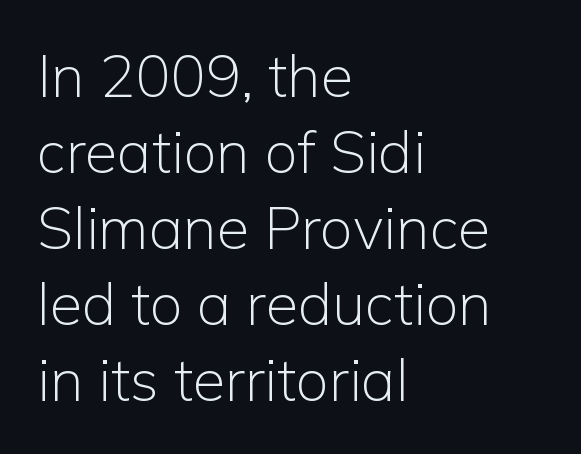
Q: Is the text bold? A: No.
Q: Is the text italic (slanted)? A: No, it is upright.
Q: Is the typeface a serif or a sans-serif typeface? A: Sans-serif.
Q: Is the text underlined? A: No.
Q: How is the paragraph aligned? A: Left-aligned.
Q: Is the spacing between letters normal or unusually wide? A: Normal.
Q: Is the spacing between lines tight, normal or loose? A: Normal.
Q: Width (condensed, normal, or wide)? A: Normal.
Q: Stroke contrast? A: Low.
Q: x-height? A: Medium.
Q: Monospaced? A: No.
